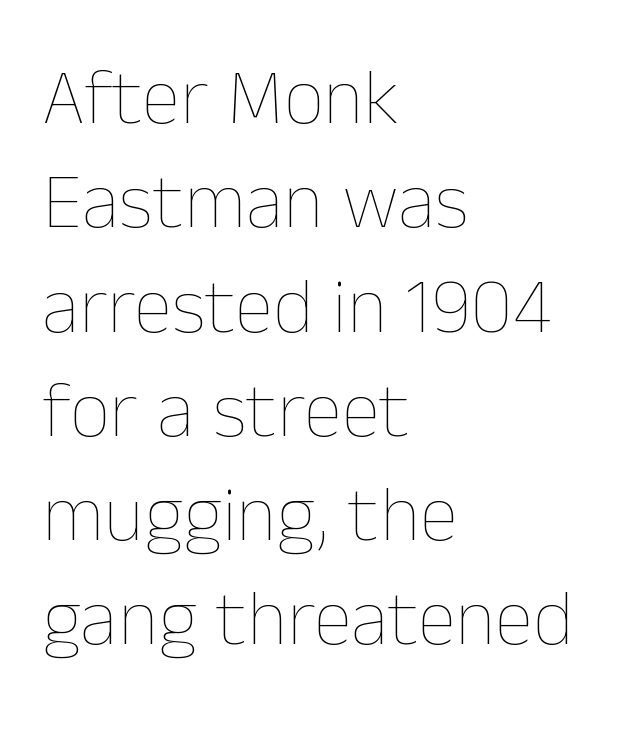
The image shows 79 px thin type, upright; set left-aligned, normal line spacing (1.32x), normal letter spacing, not underlined; low stroke contrast and a medium x-height.
